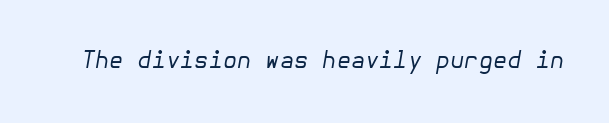
{"italic": "yes", "lean": "right", "slant_degrees": 10, "bold": "no", "underline": "no", "letter_spacing": "normal", "letter_spacing_em": 0.0, "glyph_px": 23}
